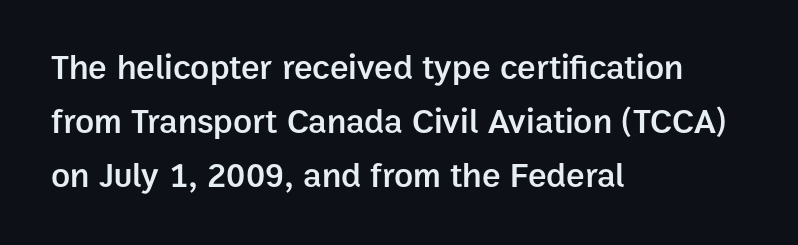
Glyph-to-glyph distance matches everyday printed text. Ascenders rise straight up at ninety degrees. Summary of vertical rhythm: regular, with standard interline spacing. Set as a demibold, roughly 600 on the weight scale. Character widths vary here, with narrow letters taking less room than wide ones. Nothing sits at the stroke ends, so this counts as sans-serif.
